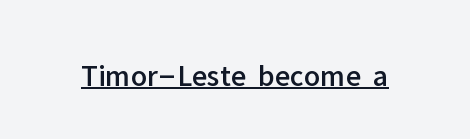
Notice how the stems are strictly vertical — no italics here. Check where the strokes stop: nothing finishes them off — pure sans. Looks like regular typesetting: each glyph gets only the width it needs. The horizontal fit of the characters is conventional and even. A baseline rule has been typeset under these characters.
